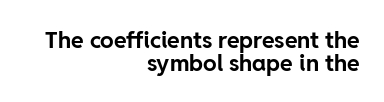
Successive baselines arrive quickly, one right under another. One-word summary of the alignment: right. There is no visible air inserted between adjacent glyphs. Heft: maximum for text — a bold. Clear beneath every line of the passage. This is the regular roman posture of the typeface.
